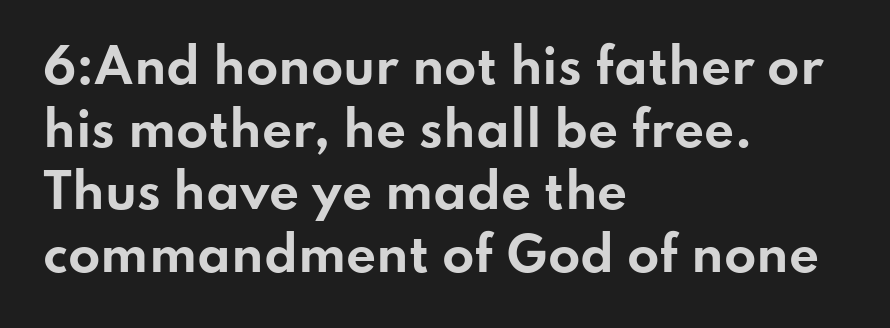
The image shows 47 px bold, wide sans-serif type, upright; set left-aligned, normal line spacing (1.33x), normal letter spacing, not underlined; low stroke contrast and a small x-height.
